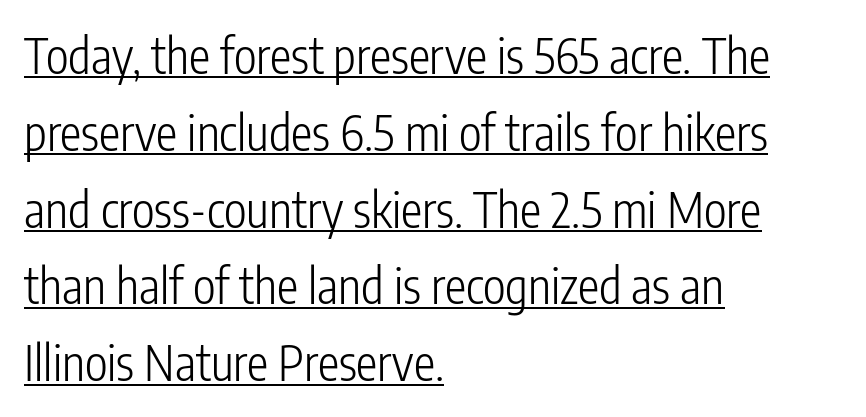
Q: Is the text bold? A: No.
Q: Is the text italic (slanted)? A: No, it is upright.
Q: Is the typeface a serif or a sans-serif typeface? A: Sans-serif.
Q: Is the text underlined? A: Yes.
Q: How is the paragraph aligned? A: Left-aligned.
Q: Is the spacing between letters normal or unusually wide? A: Normal.
Q: Is the spacing between lines tight, normal or loose? A: Normal.
Q: Width (condensed, normal, or wide)? A: Condensed.
Q: Stroke contrast? A: Low.
Q: x-height? A: Medium.
Q: Monospaced? A: No.
